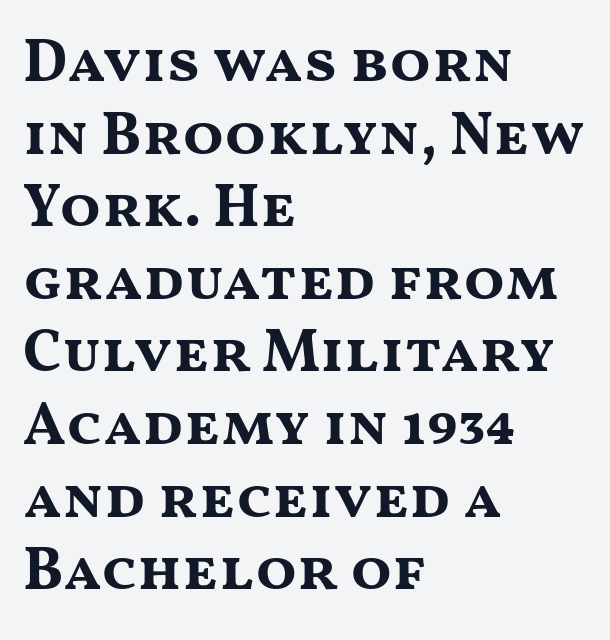
{"serif": "no", "italic": "no", "bold": "yes", "weight": "bold", "width": "wide", "stroke_contrast": "medium", "x_height": "medium", "monospaced": "no", "underline": "no", "align": "left", "line_spacing_ratio": 1.21, "letter_spacing": "normal", "letter_spacing_em": 0.0, "glyph_px": 60}
